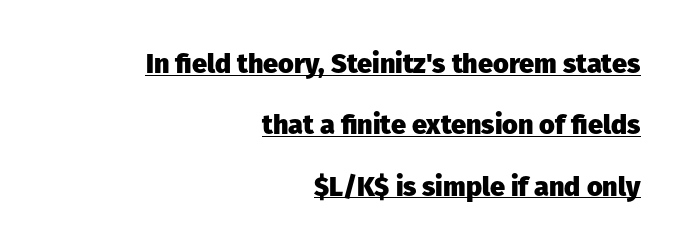
Q: Is the text bold? A: Yes.
Q: Is the text italic (slanted)? A: No, it is upright.
Q: Is the text underlined? A: Yes.
Q: How is the paragraph aligned? A: Right-aligned.
Q: Is the spacing between letters normal or unusually wide? A: Normal.
Q: Is the spacing between lines tight, normal or loose? A: Loose.
